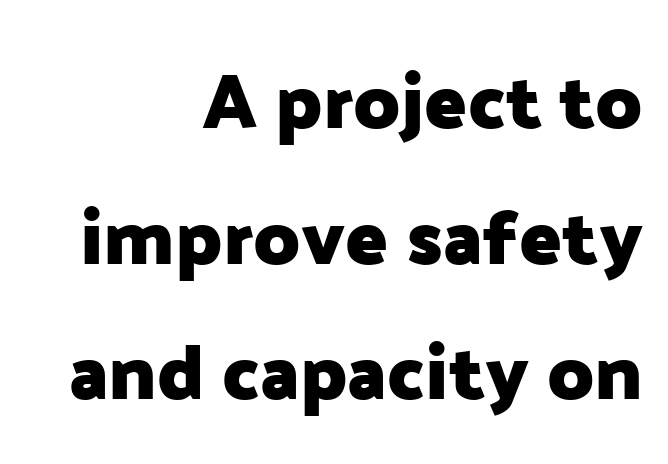
Q: Is the text bold? A: Yes.
Q: Is the text italic (slanted)? A: No, it is upright.
Q: Is the typeface a serif or a sans-serif typeface? A: Sans-serif.
Q: Is the text underlined? A: No.
Q: How is the paragraph aligned? A: Right-aligned.
Q: Is the spacing between letters normal or unusually wide? A: Normal.
Q: Width (condensed, normal, or wide)? A: Normal.
Q: Stroke contrast? A: Low.
Q: x-height? A: Medium.
Q: Monospaced? A: No.
